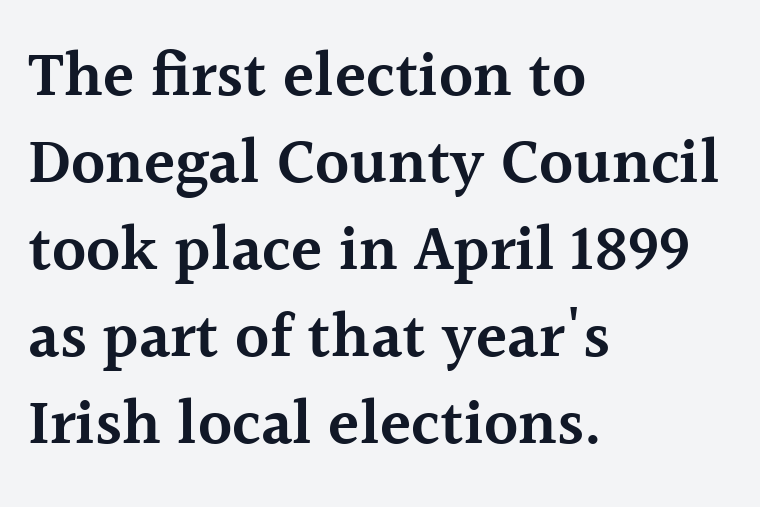
The image shows 64 px semibold serif type, upright; set left-aligned, normal line spacing (1.36x), normal letter spacing, not underlined; a medium x-height.
